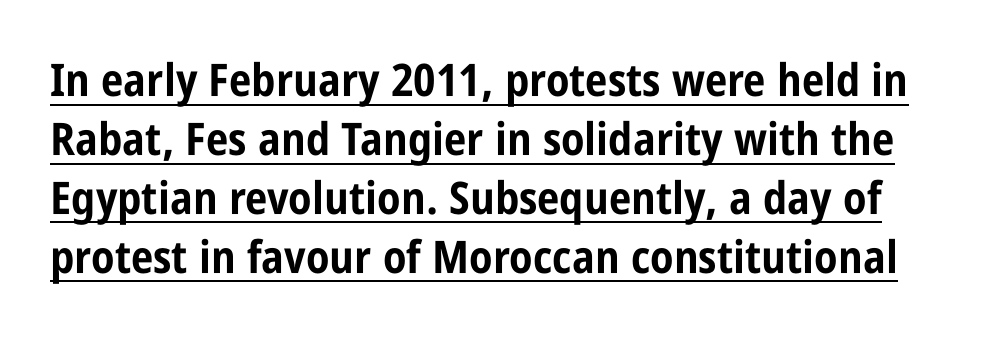
Think of a printed novel: that variable character pitch is what you see here. Honestly, the underline is the first thing you notice here. Look at the bottom of the vertical strokes: they stop flat, with no serifs. Heavy-handed strokes throughout: this text is bold.
